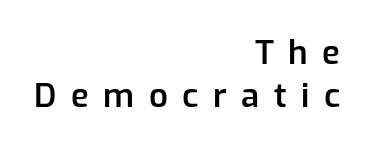
Q: Is the text bold? A: Semi-bold.
Q: Is the text italic (slanted)? A: No, it is upright.
Q: Is the typeface a serif or a sans-serif typeface? A: Sans-serif.
Q: Is the text underlined? A: No.
Q: How is the paragraph aligned? A: Right-aligned.
Q: Is the spacing between letters normal or unusually wide? A: Unusually wide.
Q: Is the spacing between lines tight, normal or loose? A: Normal.
Q: Width (condensed, normal, or wide)? A: Normal.
Q: Stroke contrast? A: Low.
Q: x-height? A: Medium.
Q: Monospaced? A: No.
